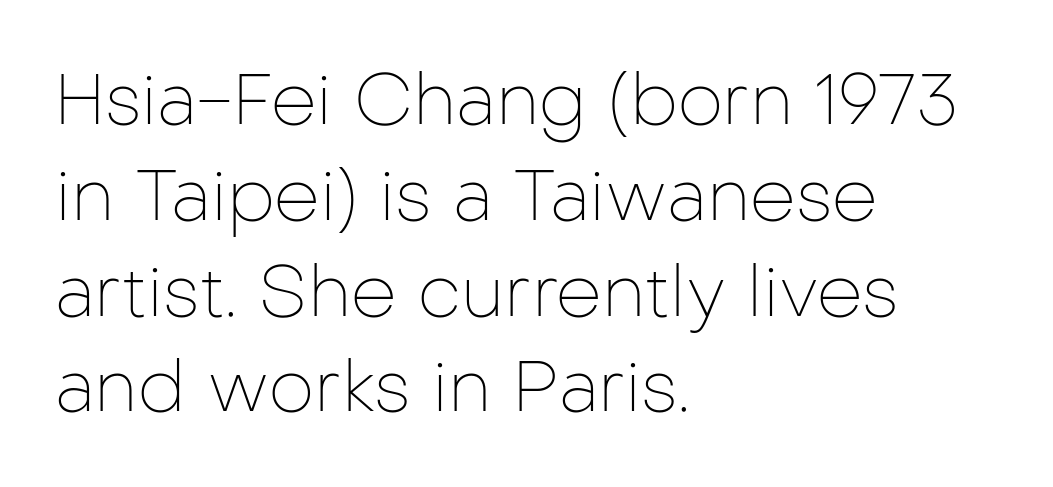
{"serif": "no", "italic": "no", "bold": "no", "weight": "thin", "width": "normal", "stroke_contrast": "low", "x_height": "medium", "monospaced": "no", "underline": "no", "align": "left", "line_spacing": "normal", "line_spacing_ratio": 1.33, "letter_spacing": "normal", "letter_spacing_em": 0.0, "glyph_px": 72}
